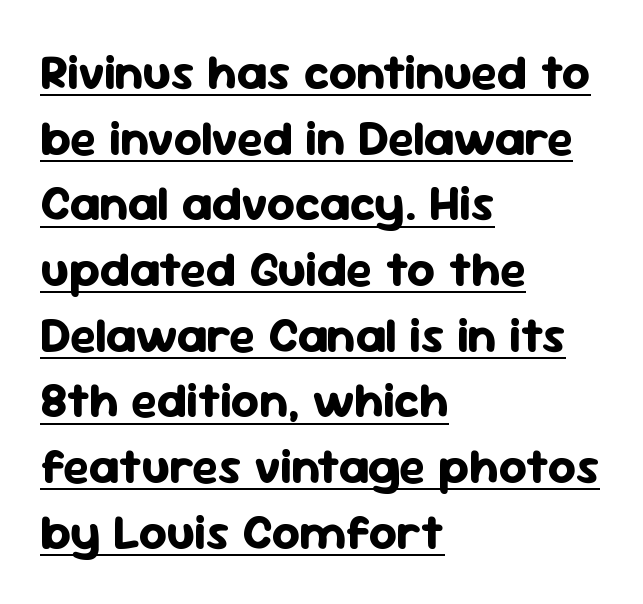
This is sans-serif lettering, the kind often seen on screens and signage. These lines were composed using upright roman letters. Inter-character spacing is left at the font's built-in metrics. Which margin do the lines hug? The left one — the right edge is uneven.
